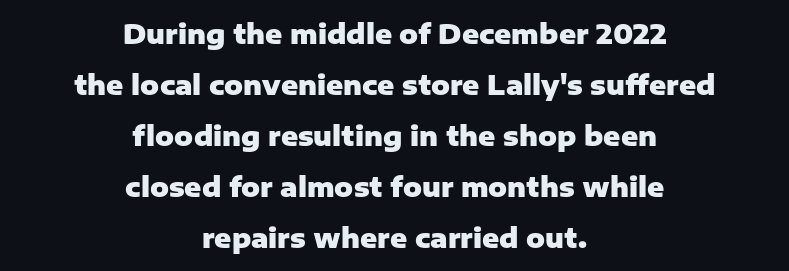
Q: Is the text bold? A: Yes.
Q: Is the text italic (slanted)? A: No, it is upright.
Q: Is the text underlined? A: No.
Q: How is the paragraph aligned? A: Centered.
Q: Is the spacing between letters normal or unusually wide? A: Normal.
Q: Is the spacing between lines tight, normal or loose? A: Loose.
